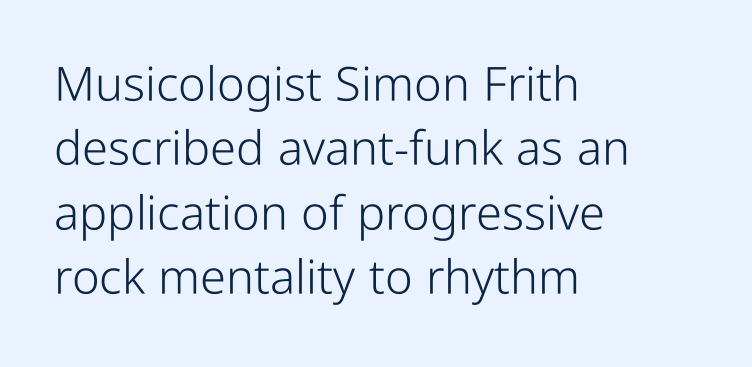
The image shows 47 px light, condensed sans-serif type, upright; set left-aligned, normal line spacing (1.37x), normal letter spacing, not underlined; low stroke contrast and a medium x-height.
